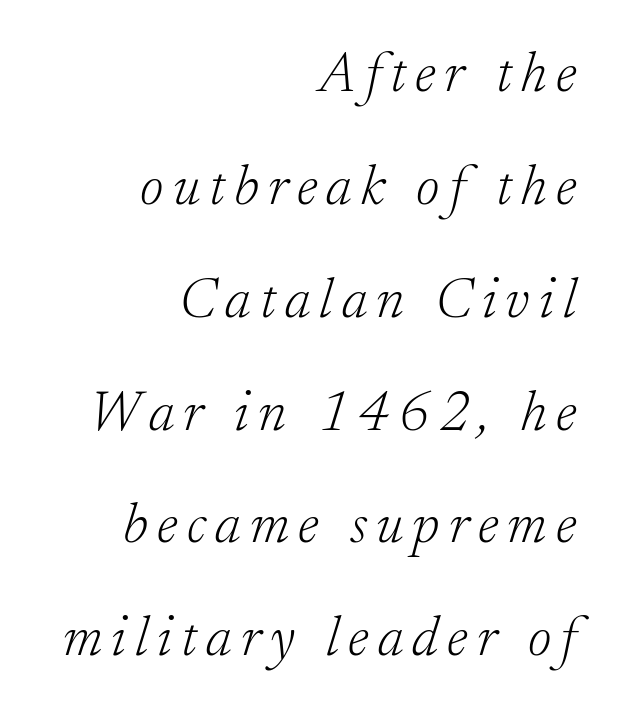
{"serif": "yes", "italic": "yes", "lean": "right", "slant_degrees": 17, "bold": "no", "weight": "light", "width": "normal", "stroke_contrast": "low", "x_height": "small", "monospaced": "no", "underline": "no", "align": "right", "line_spacing": "loose", "line_spacing_ratio": 1.98, "glyph_px": 57}
